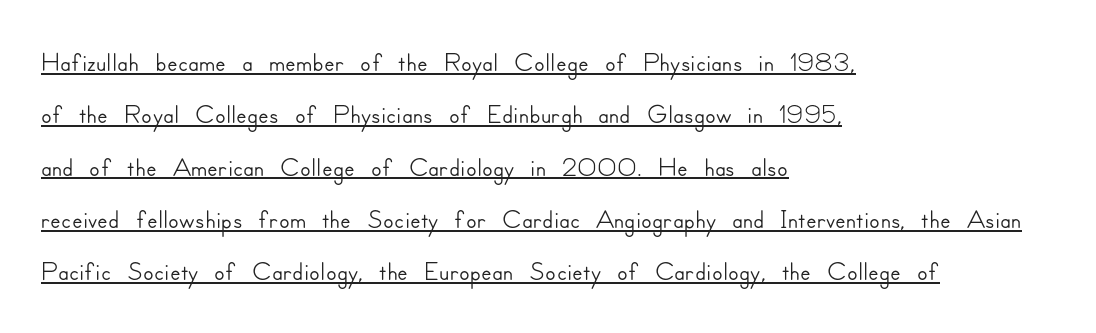
Q: Is the text italic (slanted)? A: No, it is upright.
Q: Is the typeface a serif or a sans-serif typeface? A: Sans-serif.
Q: Is the text underlined? A: Yes.
Q: How is the paragraph aligned? A: Left-aligned.
Q: Is the spacing between letters normal or unusually wide? A: Normal.
Q: Is the spacing between lines tight, normal or loose? A: Normal.
Q: Width (condensed, normal, or wide)? A: Normal.
Q: Stroke contrast? A: Low.
Q: x-height? A: Small.
Q: Monospaced? A: No.
